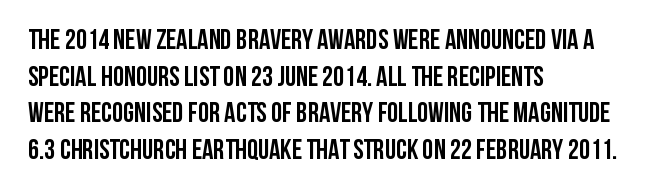
Notice how descenders clear the ascenders below comfortably — that's standard leading. Weight: bold. Beneath every word, the page is bare. Nope, not italic — everything's standing straight. You could not count columns in this text — the font is proportionally spaced. The characters display no serif detailing; their extremities are plain.
